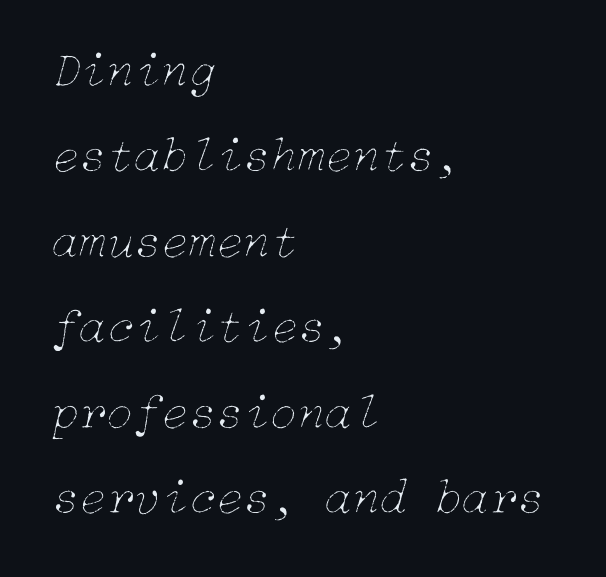
The image shows 50 px thin type, italic (leaning right); set left-aligned, line spacing 1.71x, normal letter spacing, not underlined; low stroke contrast and a medium x-height.
